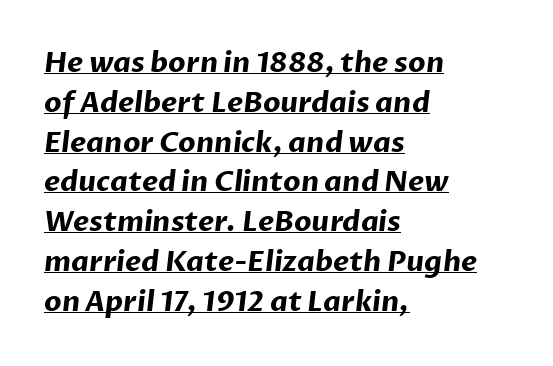
The image shows 28 px bold sans-serif type; set left-aligned, normal line spacing (1.42x), normal letter spacing, underlined; low stroke contrast and a medium x-height.
